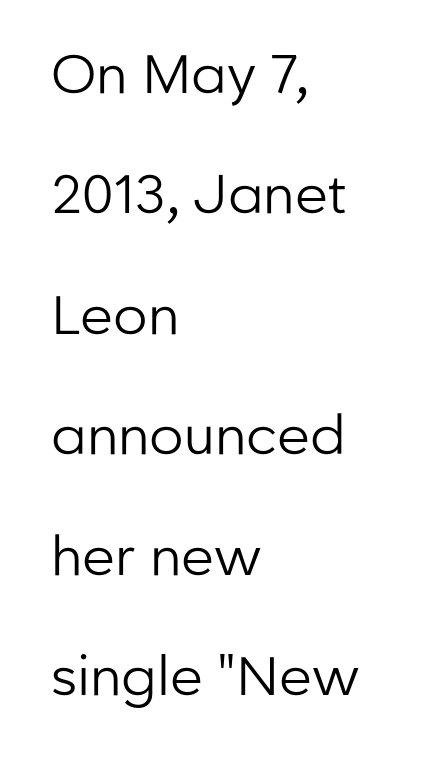
{"serif": "no", "italic": "no", "bold": "no", "weight": "regular", "width": "normal", "stroke_contrast": "low", "x_height": "medium", "monospaced": "no", "underline": "no", "align": "left", "line_spacing": "loose", "line_spacing_ratio": 2.23, "letter_spacing": "normal", "letter_spacing_em": 0.0, "glyph_px": 54}
